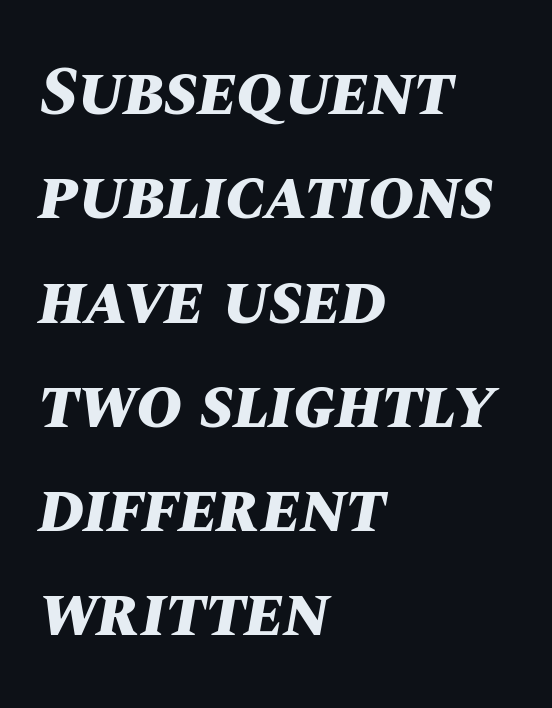
Q: Is the text bold? A: Yes.
Q: Is the text italic (slanted)? A: Yes, it leans right by about 10 degrees.
Q: Is the text underlined? A: No.
Q: How is the paragraph aligned? A: Left-aligned.
Q: Is the spacing between letters normal or unusually wide? A: Normal.
Q: Is the spacing between lines tight, normal or loose? A: Normal.
Q: Width (condensed, normal, or wide)? A: Normal.
Q: Stroke contrast? A: Medium.
Q: x-height? A: Large.
Q: Monospaced? A: No.
